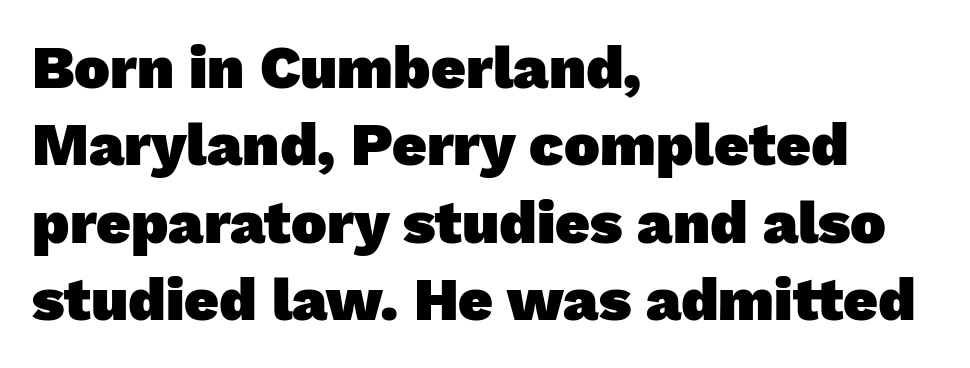
Q: Is the text bold? A: Yes.
Q: Is the typeface a serif or a sans-serif typeface? A: Sans-serif.
Q: Is the text underlined? A: No.
Q: How is the paragraph aligned? A: Left-aligned.
Q: Is the spacing between letters normal or unusually wide? A: Normal.
Q: Is the spacing between lines tight, normal or loose? A: Normal.
Q: Width (condensed, normal, or wide)? A: Normal.
Q: Stroke contrast? A: Low.
Q: x-height? A: Medium.
Q: Monospaced? A: No.
